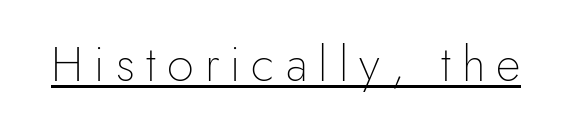
Q: Is the text bold? A: No.
Q: Is the text italic (slanted)? A: No, it is upright.
Q: Is the typeface a serif or a sans-serif typeface? A: Sans-serif.
Q: Is the text underlined? A: Yes.
Q: Is the spacing between letters normal or unusually wide? A: Unusually wide.
Q: Width (condensed, normal, or wide)? A: Normal.
Q: Stroke contrast? A: Low.
Q: x-height? A: Small.
Q: Monospaced? A: No.
